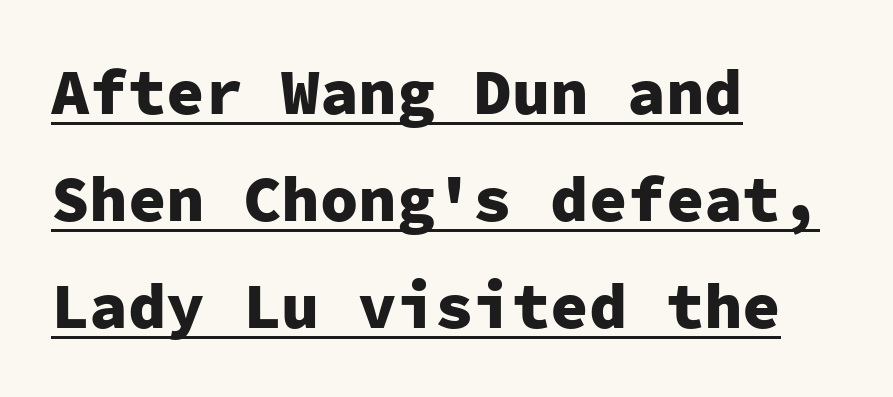
Q: Is the text bold? A: Yes.
Q: Is the text italic (slanted)? A: No, it is upright.
Q: Is the typeface a serif or a sans-serif typeface? A: Sans-serif.
Q: Is the text underlined? A: Yes.
Q: How is the paragraph aligned? A: Left-aligned.
Q: Is the spacing between letters normal or unusually wide? A: Normal.
Q: Is the spacing between lines tight, normal or loose? A: Normal.
Q: Width (condensed, normal, or wide)? A: Normal.
Q: Stroke contrast? A: Low.
Q: x-height? A: Medium.
Q: Monospaced? A: Yes.
